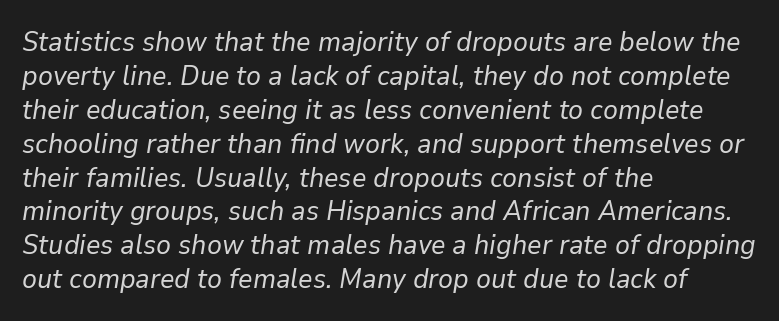
Q: Is the text bold? A: No.
Q: Is the text italic (slanted)? A: Yes, it leans right by about 9 degrees.
Q: Is the text underlined? A: No.
Q: How is the paragraph aligned? A: Left-aligned.
Q: Is the spacing between letters normal or unusually wide? A: Normal.
Q: Width (condensed, normal, or wide)? A: Normal.
Q: Stroke contrast? A: Low.
Q: x-height? A: Medium.
Q: Monospaced? A: No.
